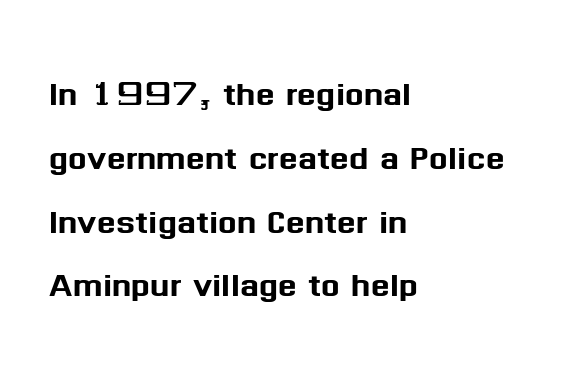
Plain, unruled lines of type. Stroke terminals: plain, sans-serif. Italic? Not at all — the glyphs are vertical. Each line starts at the same left margin while the right side varies. Words appear dense and cohesive because spacing is normal.
